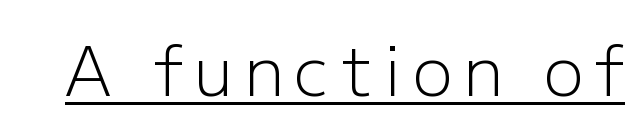
Q: Is the text bold? A: No.
Q: Is the text italic (slanted)? A: No, it is upright.
Q: Is the typeface a serif or a sans-serif typeface? A: Sans-serif.
Q: Is the text underlined? A: Yes.
Q: Width (condensed, normal, or wide)? A: Normal.
Q: Stroke contrast? A: Low.
Q: x-height? A: Medium.
Q: Monospaced? A: No.
